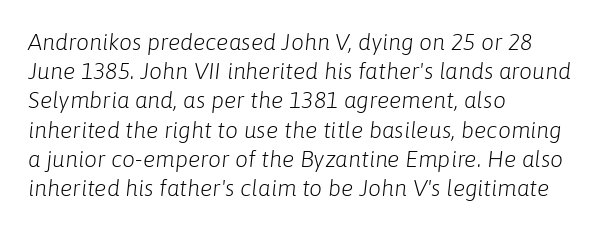
Lines of text with bare space underneath. If you drew a line through each stem, it would be angled. This rendering uses left alignment, leaving the right contour irregular. Ink coverage per letter is moderate at most.
